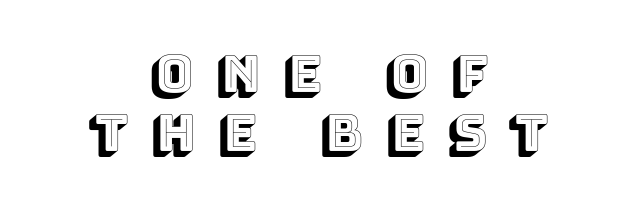
The image shows 51 px text type, upright; set centered, line spacing 1.16x, unusually wide letter spacing (+0.46 em), not underlined; a large x-height.
